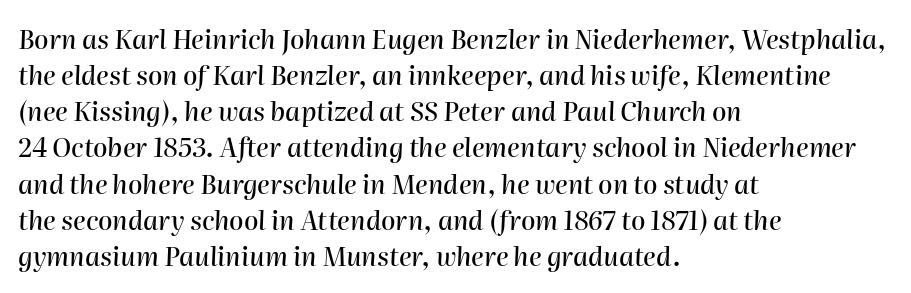
{"italic": "yes", "lean": "right", "slant_degrees": 2, "underline": "no", "align": "left", "line_spacing": "normal", "line_spacing_ratio": 1.39, "letter_spacing": "normal", "letter_spacing_em": 0.0, "glyph_px": 26}
